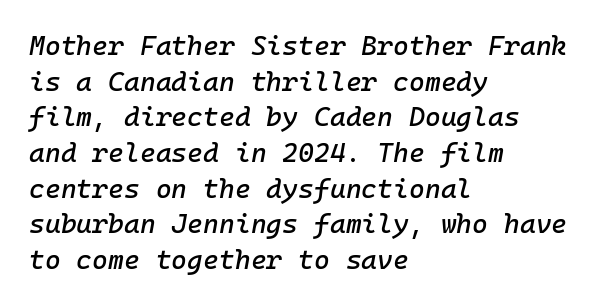
This rendering leaves character spacing at its baseline value. This rendering uses left alignment, leaving the right contour irregular. Would a proofreader flag this as italicized? Yes. Underline: absent.
